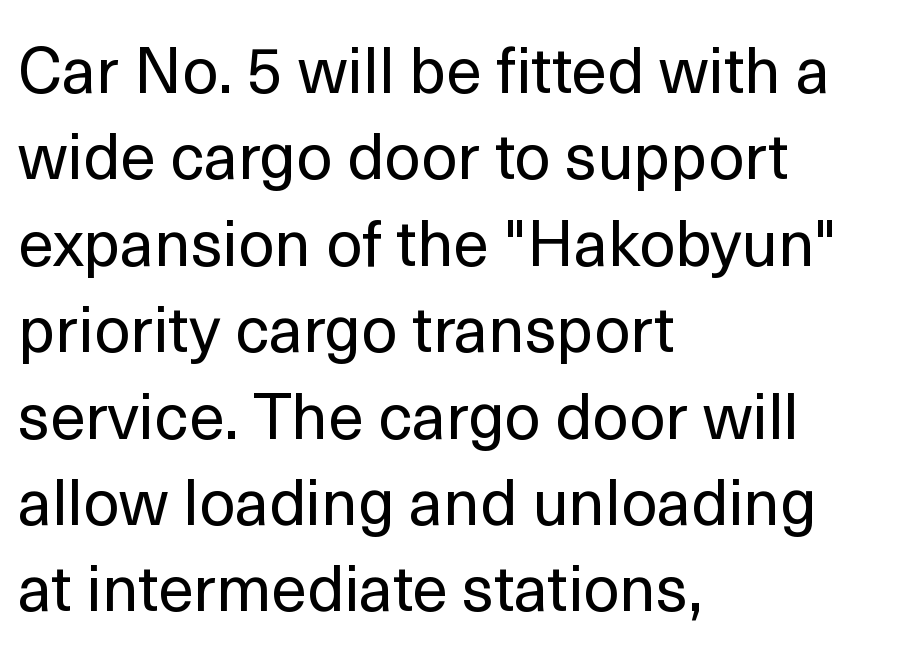
Q: Is the text bold? A: No.
Q: Is the text italic (slanted)? A: No, it is upright.
Q: Is the typeface a serif or a sans-serif typeface? A: Sans-serif.
Q: Is the text underlined? A: No.
Q: How is the paragraph aligned? A: Left-aligned.
Q: Is the spacing between letters normal or unusually wide? A: Normal.
Q: Is the spacing between lines tight, normal or loose? A: Normal.
Q: Width (condensed, normal, or wide)? A: Normal.
Q: x-height? A: Medium.
Q: Monospaced? A: No.
